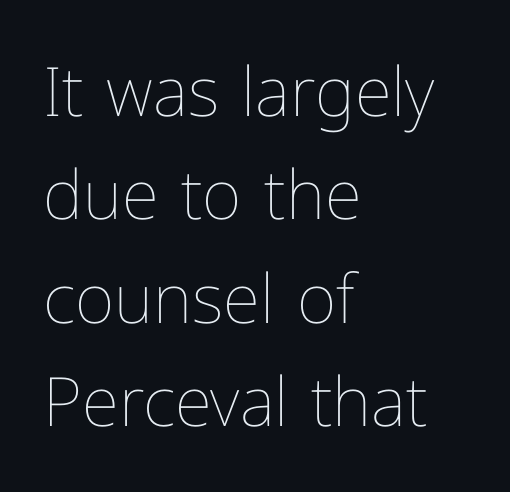
These lines are set flush left with a ragged right edge. The glyphs are unaccompanied by any horizontal stroke below them. Standard letterfit; no display-style spreading of the glyphs. Notice how the stems are strictly vertical — no italics here.
